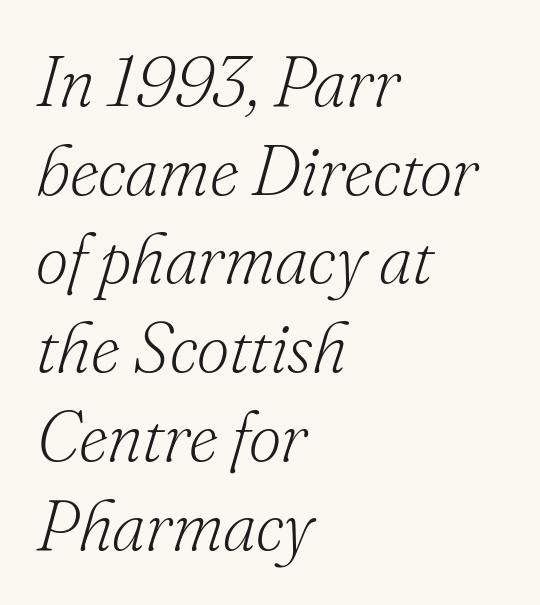
The image shows 71 px light serif type, italic (leaning right); set left-aligned, normal line spacing (1.25x), normal letter spacing, not underlined; low stroke contrast and a small x-height.
